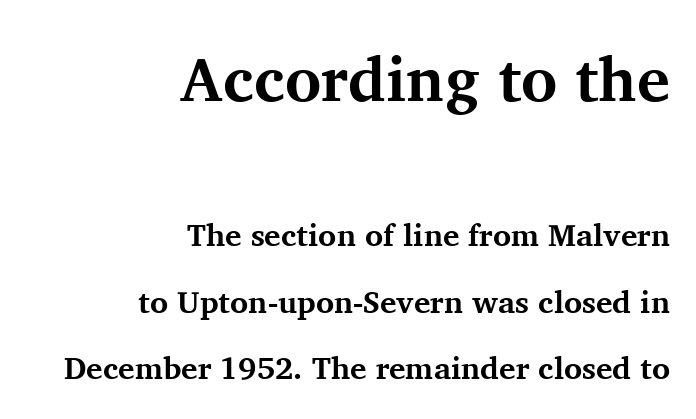
The image shows 62 px bold serif type, upright; set right-aligned, loose line spacing (2.14x), normal letter spacing, not underlined; the first (top) block is 2.0x larger; medium stroke contrast and a medium x-height.
